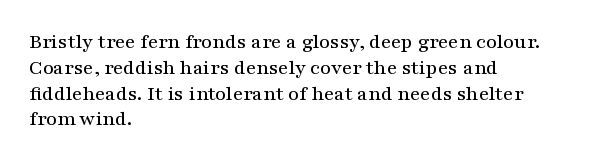
Underline: absent. This rendering uses left alignment, leaving the right contour irregular. A typesetter would mark this as roman, not italic. In terms of letterspacing, this is plain default setting.
